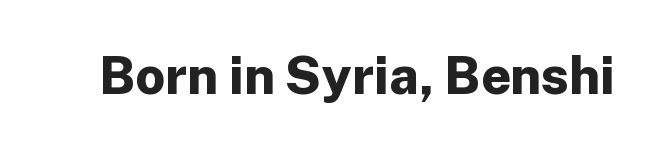
Q: Is the text bold? A: Yes.
Q: Is the text italic (slanted)? A: No, it is upright.
Q: Is the typeface a serif or a sans-serif typeface? A: Sans-serif.
Q: Is the text underlined? A: No.
Q: Is the spacing between letters normal or unusually wide? A: Normal.
Q: Width (condensed, normal, or wide)? A: Normal.
Q: Stroke contrast? A: Low.
Q: x-height? A: Medium.
Q: Monospaced? A: No.
